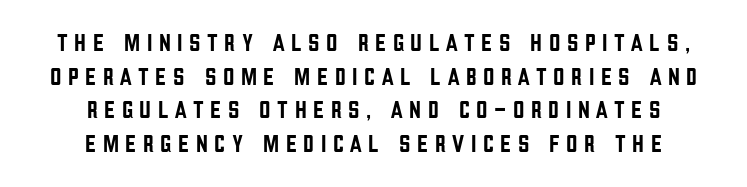
{"italic": "no", "underline": "no", "align": "center", "line_spacing": "normal", "line_spacing_ratio": 1.35, "letter_spacing": "wide", "letter_spacing_em": 0.26, "glyph_px": 25}
